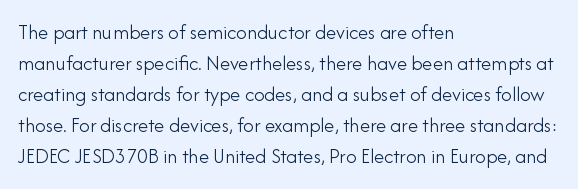
{"italic": "no", "bold": "no", "underline": "no", "align": "left", "line_spacing": "normal", "line_spacing_ratio": 1.48, "letter_spacing": "normal", "letter_spacing_em": 0.0, "glyph_px": 21}
